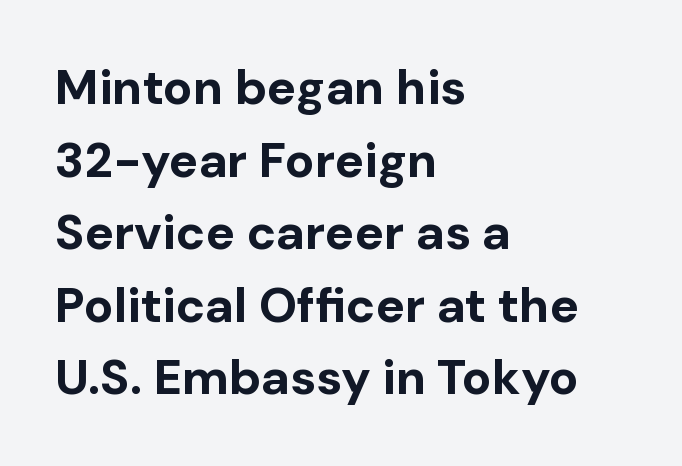
The image shows 49 px bold sans-serif type, upright; set left-aligned, normal line spacing (1.48x), normal letter spacing, not underlined; low stroke contrast and a medium x-height.
